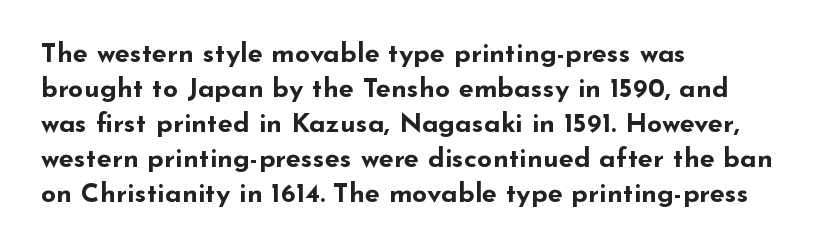
Is there much room between lines? A standard amount, neither cramped nor airy. Emphasis by weight is at full strength: bold. Each word holds together tightly as a unit, with standard inter-letter gaps. Rule under the text: the space is simply empty. Style check: upright. Does the copy run flush right? No — it runs flush left.
